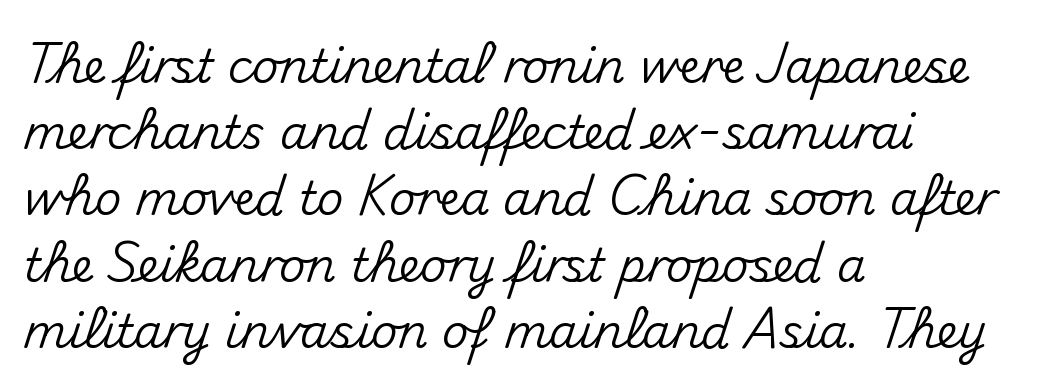
The image shows 46 px sans-serif type; set left-aligned, normal line spacing (1.44x), normal letter spacing, not underlined; medium stroke contrast and a small x-height.
